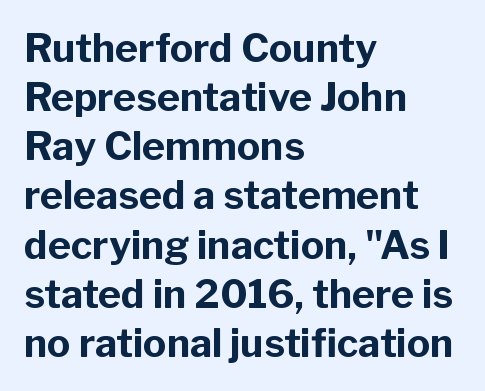
Q: Is the text bold? A: Yes.
Q: Is the text italic (slanted)? A: No, it is upright.
Q: Is the typeface a serif or a sans-serif typeface? A: Sans-serif.
Q: Is the text underlined? A: No.
Q: How is the paragraph aligned? A: Left-aligned.
Q: Is the spacing between letters normal or unusually wide? A: Normal.
Q: Is the spacing between lines tight, normal or loose? A: Normal.
Q: Width (condensed, normal, or wide)? A: Normal.
Q: Stroke contrast? A: Low.
Q: x-height? A: Medium.
Q: Monospaced? A: No.
